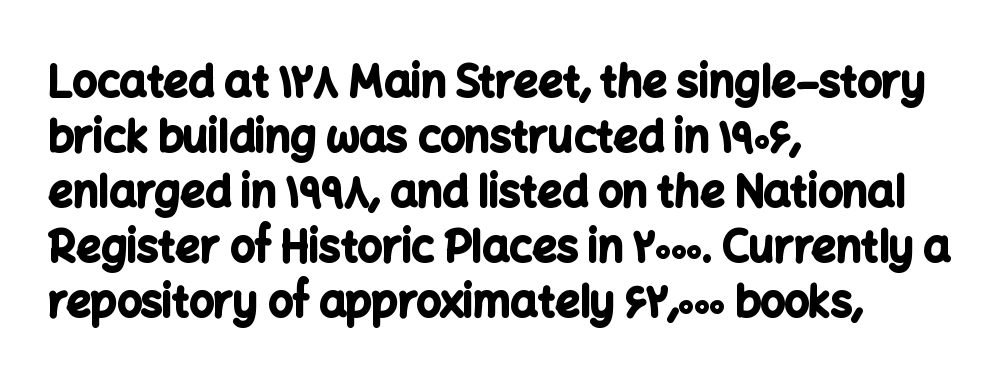
Q: Is the text bold? A: Yes.
Q: Is the text italic (slanted)? A: No, it is upright.
Q: Is the typeface a serif or a sans-serif typeface? A: Sans-serif.
Q: Is the text underlined? A: No.
Q: How is the paragraph aligned? A: Left-aligned.
Q: Is the spacing between letters normal or unusually wide? A: Normal.
Q: Is the spacing between lines tight, normal or loose? A: Normal.
Q: Width (condensed, normal, or wide)? A: Normal.
Q: Stroke contrast? A: Low.
Q: x-height? A: Medium.
Q: Monospaced? A: No.
